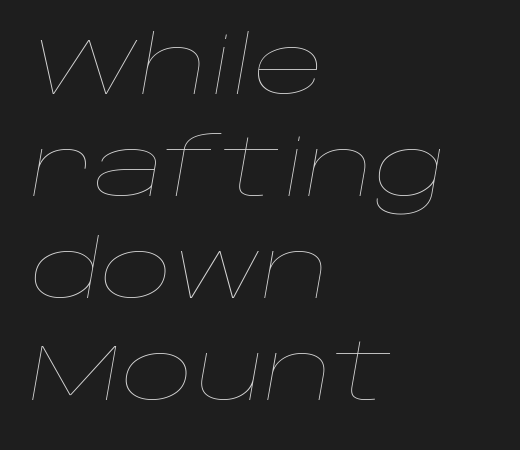
The lines sit at an ordinary, default distance from one another. The rendering applies a slant to the glyphs. This is not heavy type; no bold has been used. There is no visible air inserted between adjacent glyphs. Letters rest on an invisible, unmarked baseline.
